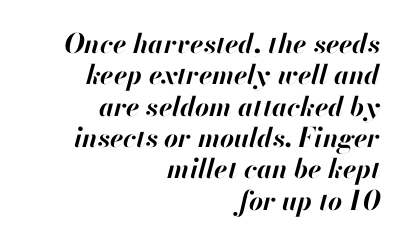
The image shows 27 px bold type, italic (leaning right); set right-aligned, line spacing 1.16x, normal letter spacing, not underlined.
